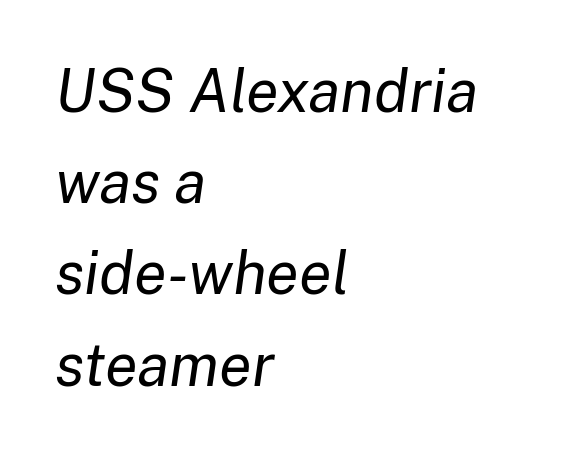
Horizontal bands of white between lines are of average thickness. Descenders are the only things crossing below the line. The passage shown has conventional tracking throughout. A typesetter would call this proportional, since set widths differ per character. In CSS terms this would be text-align: left.
